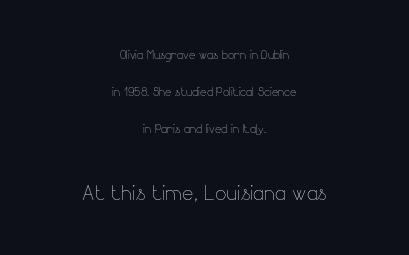
Q: Is the text bold? A: No.
Q: Is the text italic (slanted)? A: No, it is upright.
Q: Is the text underlined? A: No.
Q: How is the paragraph aligned? A: Centered.
Q: Is the spacing between letters normal or unusually wide? A: Normal.
Q: Is the spacing between lines tight, normal or loose? A: Loose.
Q: Which block of text is set in a larger size, the first (top) or the second (bottom)? A: The second (bottom) one.
